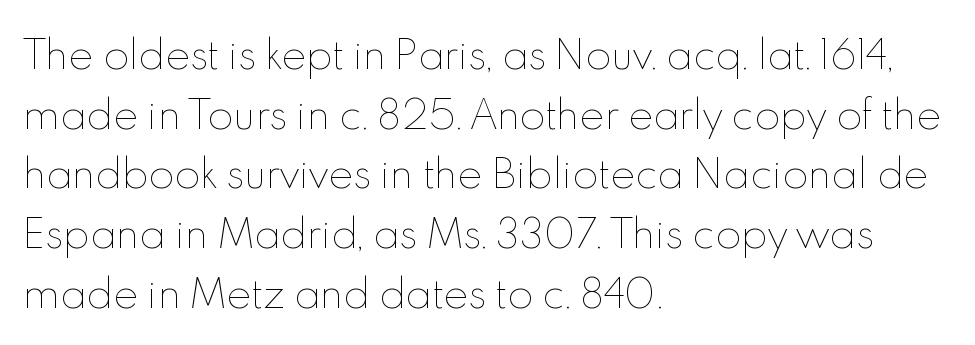
Q: Is the text bold? A: No.
Q: Is the text italic (slanted)? A: No, it is upright.
Q: Is the text underlined? A: No.
Q: How is the paragraph aligned? A: Left-aligned.
Q: Is the spacing between letters normal or unusually wide? A: Normal.
Q: Is the spacing between lines tight, normal or loose? A: Normal.
Q: Width (condensed, normal, or wide)? A: Normal.
Q: x-height? A: Small.
Q: Monospaced? A: No.
